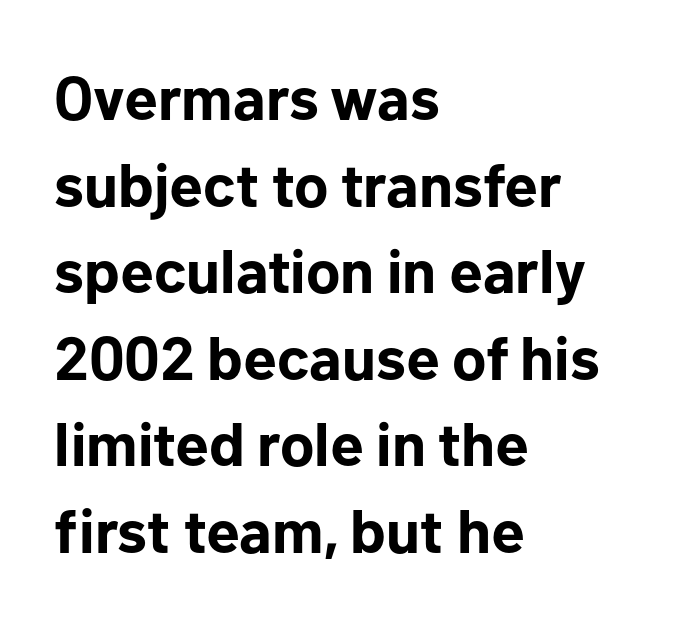
Leftover space on each line is placed entirely after the last word. I'd call this a sans setting — the letters go barefoot. The lines sit at an ordinary, default distance from one another. Italic? Not at all — the glyphs are vertical. The rendering uses natural spacing where letterforms have individual widths. The characters look thick and weighty, a clear bold.
